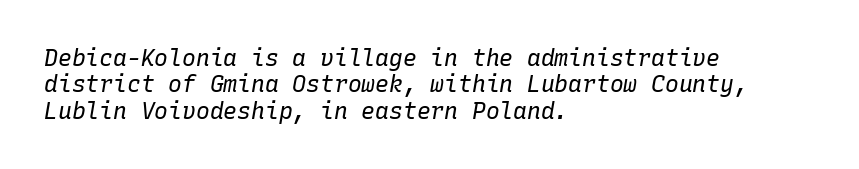
A bare baseline throughout the passage. Caption: face not bold, strokes unweighted. A typesetter would call this leading minimal, almost set solid. If you drew a line through each stem, it would be angled. Left-aligned paragraph, ragged on the right. There is no visible air inserted between adjacent glyphs.
